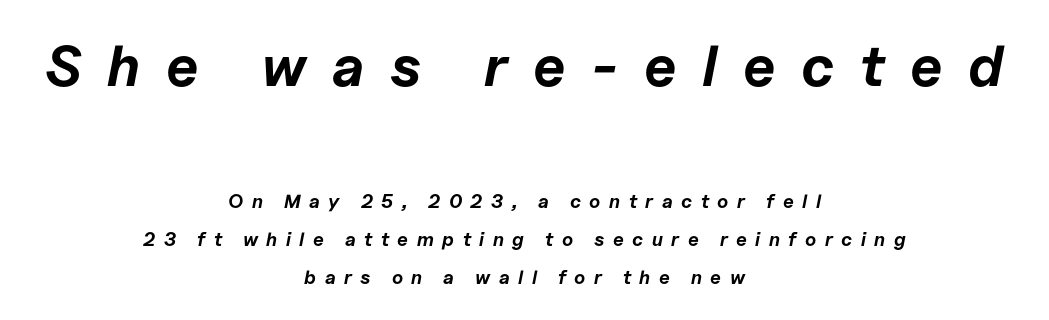
{"italic": "yes", "lean": "right", "slant_degrees": 11, "bold": "yes", "weight": "bold", "width": "normal", "stroke_contrast": "low", "x_height": "medium", "monospaced": "no", "underline": "no", "align": "center", "line_spacing": "loose", "line_spacing_ratio": 1.98, "letter_spacing": "wide", "letter_spacing_em": 0.45, "larger_block": "first", "size_ratio": 3.0, "glyph_px": 57}
